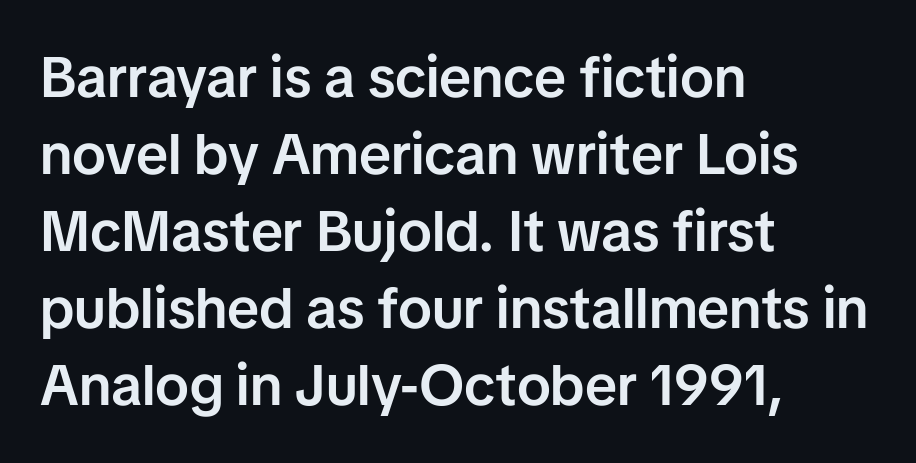
{"serif": "no", "italic": "no", "bold": "semi", "weight": "semibold", "width": "normal", "stroke_contrast": "low", "x_height": "medium", "monospaced": "no", "underline": "no", "align": "left", "line_spacing": "normal", "line_spacing_ratio": 1.35, "letter_spacing": "normal", "letter_spacing_em": 0.0, "glyph_px": 57}
